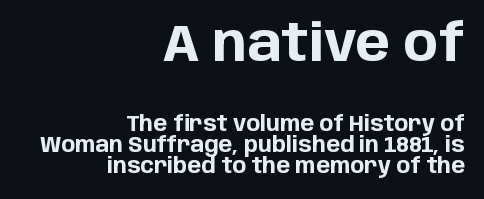
The image shows 52 px bold sans-serif type, upright; set right-aligned, tight line spacing (1.02x), normal letter spacing, not underlined; the first (top) block is 2.48x larger; low stroke contrast and a large x-height.
